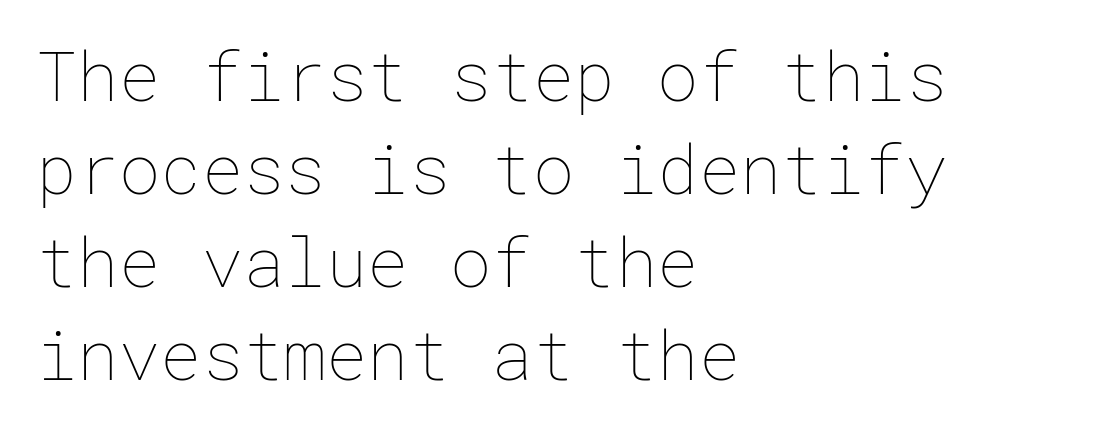
Q: Is the text bold? A: No.
Q: Is the text italic (slanted)? A: No, it is upright.
Q: Is the text underlined? A: No.
Q: How is the paragraph aligned? A: Left-aligned.
Q: Is the spacing between letters normal or unusually wide? A: Normal.
Q: Is the spacing between lines tight, normal or loose? A: Normal.
Q: Width (condensed, normal, or wide)? A: Normal.
Q: Stroke contrast? A: Low.
Q: x-height? A: Medium.
